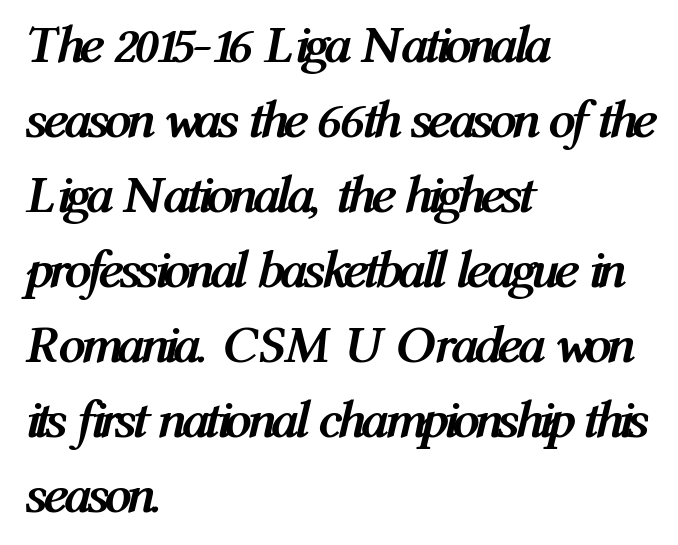
Tracking here is standard; glyphs follow each other at the usual distance. The area under the type is left untouched. The rows are spaced the way most documents space them. The face used here is proportionally spaced, like ordinary book or web type.
